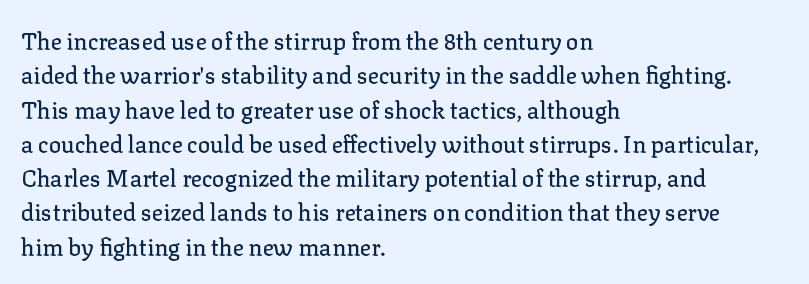
{"italic": "no", "underline": "no", "align": "left", "line_spacing": "normal", "line_spacing_ratio": 1.49, "letter_spacing": "normal", "letter_spacing_em": 0.0, "glyph_px": 23}
